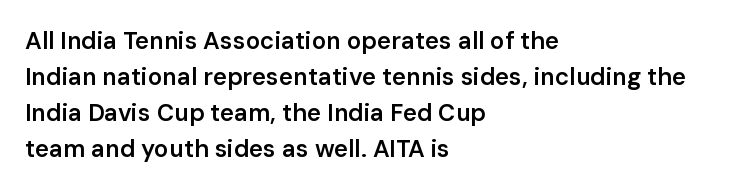
The image shows 24 px text type, upright; set left-aligned, normal line spacing (1.5x), normal letter spacing, not underlined.
